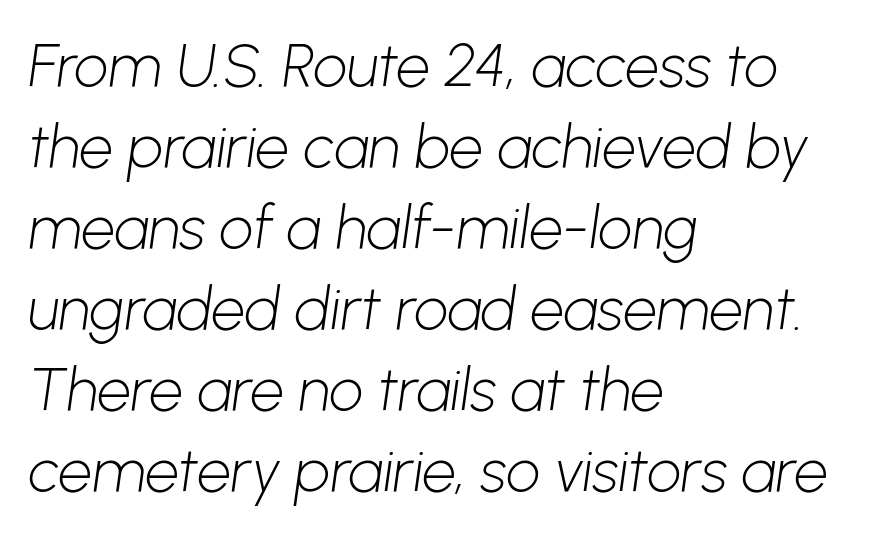
You can tell from the bare stems that sans-serif type was used. The weight tops out at a normal text grade. A bare baseline throughout the passage. Evenly set lines give the paragraph a standard silhouette. Is this a fixed-width face? No — the glyphs have proportional, varying widths. The type is set solid horizontally, with unmodified tracking.
